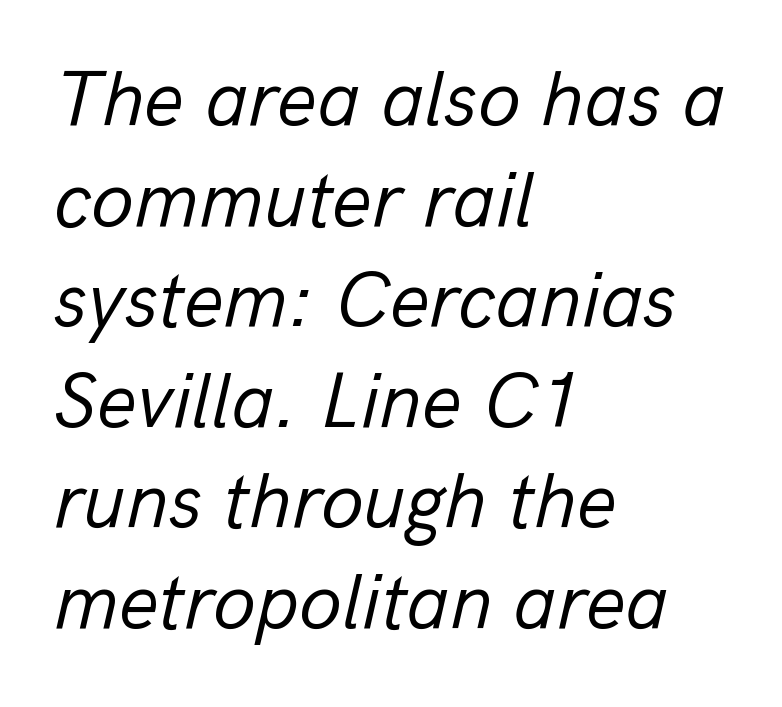
Typeset ragged right — the left edge is the straight one. Stroke thickness stays within the range of a standard reading face or lighter. The passage shown stacks its lines at a standard gap. Italic: yes, the glyphs are oblique. Nobody touched the tracking dial on this one.
